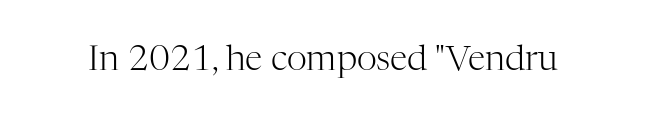
The image shows 35 px light serif type, upright; set normal letter spacing, not underlined; high stroke contrast and a medium x-height.
